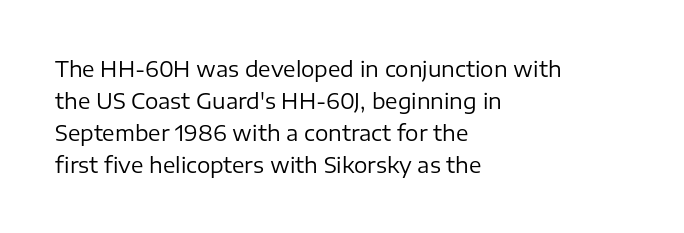
Vertical strokes here are truly vertical. The paragraph has a hard left edge and a soft right edge. The rendering uses a moderate line-height, typical for paragraphs. The cut favours lightness, reaching ordinary text weight at its darkest.
